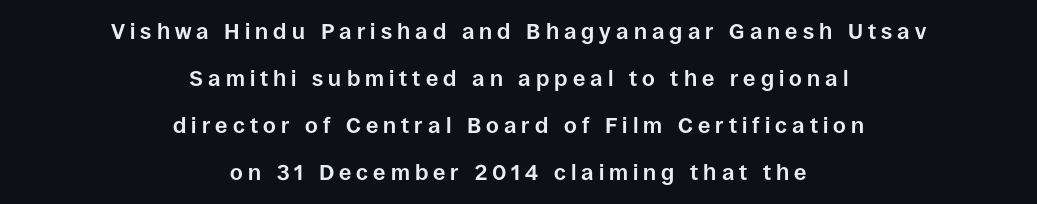
Caption: expanded tracking, letters set apart. These lines stand farther apart than default settings would place them. The baseline area is clear. The lines in this sample share a center point and differ in where they start and stop.
